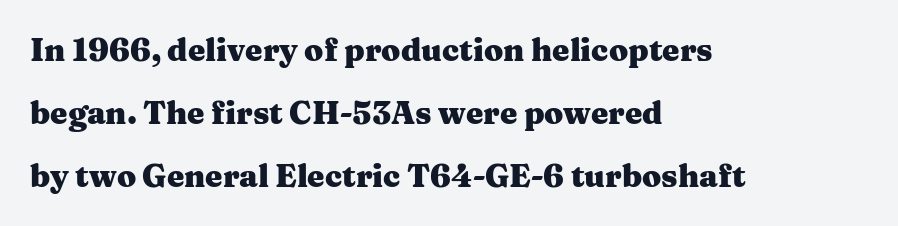
{"serif": "yes", "italic": "no", "bold": "yes", "weight": "heavy", "width": "wide", "stroke_contrast": "medium", "x_height": "medium", "monospaced": "no", "underline": "no", "align": "left", "line_spacing": "loose", "line_spacing_ratio": 2.04, "letter_spacing": "normal", "letter_spacing_em": 0.0, "glyph_px": 31}
